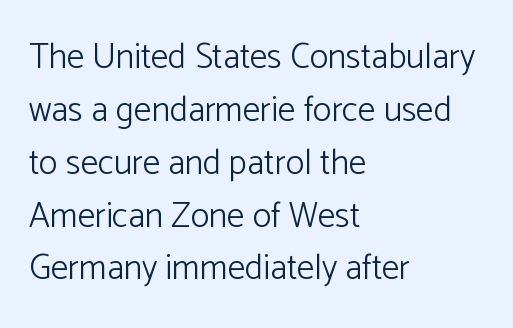
The image shows 35 px light sans-serif type, upright; set left-aligned, normal line spacing (1.51x), normal letter spacing, not underlined; low stroke contrast and a medium x-height.
